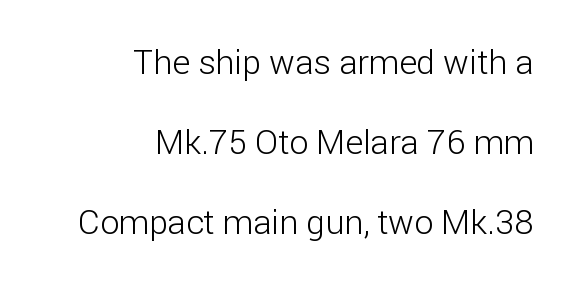
Q: Is the text bold? A: No.
Q: Is the text italic (slanted)? A: No, it is upright.
Q: Is the typeface a serif or a sans-serif typeface? A: Sans-serif.
Q: Is the text underlined? A: No.
Q: How is the paragraph aligned? A: Right-aligned.
Q: Is the spacing between letters normal or unusually wide? A: Normal.
Q: Is the spacing between lines tight, normal or loose? A: Loose.
Q: Width (condensed, normal, or wide)? A: Normal.
Q: Stroke contrast? A: Low.
Q: x-height? A: Medium.
Q: Monospaced? A: No.
